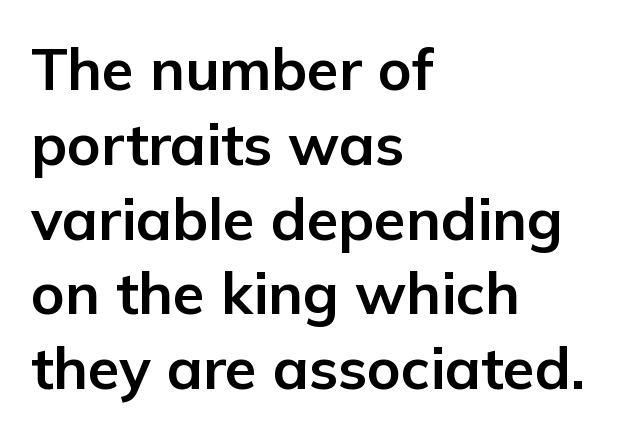
Q: Is the text bold? A: Yes.
Q: Is the text italic (slanted)? A: No, it is upright.
Q: Is the typeface a serif or a sans-serif typeface? A: Sans-serif.
Q: Is the text underlined? A: No.
Q: How is the paragraph aligned? A: Left-aligned.
Q: Is the spacing between letters normal or unusually wide? A: Normal.
Q: Is the spacing between lines tight, normal or loose? A: Normal.
Q: Width (condensed, normal, or wide)? A: Normal.
Q: Stroke contrast? A: Low.
Q: x-height? A: Medium.
Q: Monospaced? A: No.
